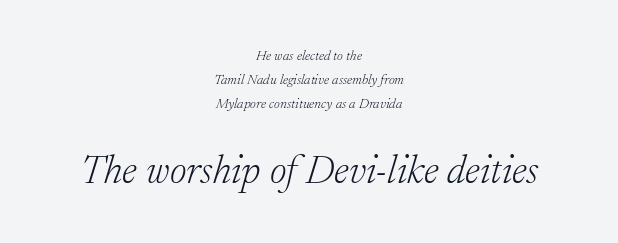
{"serif": "yes", "italic": "yes", "lean": "right", "slant_degrees": 17, "bold": "no", "weight": "light", "width": "normal", "stroke_contrast": "low", "x_height": "medium", "monospaced": "no", "underline": "no", "align": "center", "line_spacing_ratio": 1.71, "letter_spacing": "normal", "letter_spacing_em": 0.0, "larger_block": "second", "size_ratio": 2.86, "glyph_px": 40}
